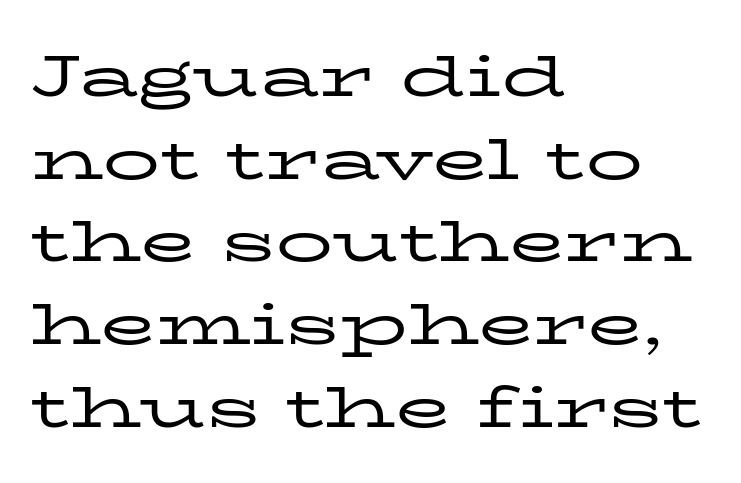
Characters follow at the spacing the type designer built in. This block has exactly the height ordinary leading produces. The weight tops out at a normal text grade. Glance below the letters and you will spot only blank space. Every stem runs plumb, perpendicular to the baseline. The letters carry serifs — small finishing strokes at the ends of their stems.
